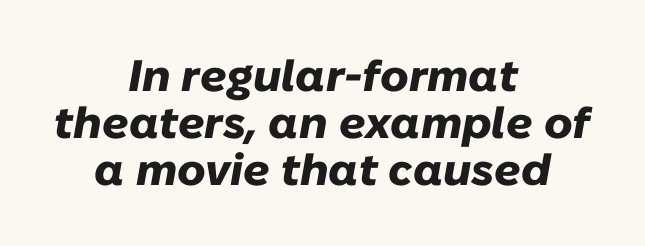
{"italic": "yes", "lean": "right", "slant_degrees": 10, "bold": "yes", "weight": "heavy", "width": "normal", "stroke_contrast": "low", "x_height": "medium", "monospaced": "no", "underline": "no", "align": "center", "line_spacing": "tight", "line_spacing_ratio": 1.07, "letter_spacing": "normal", "letter_spacing_em": 0.0, "glyph_px": 44}
